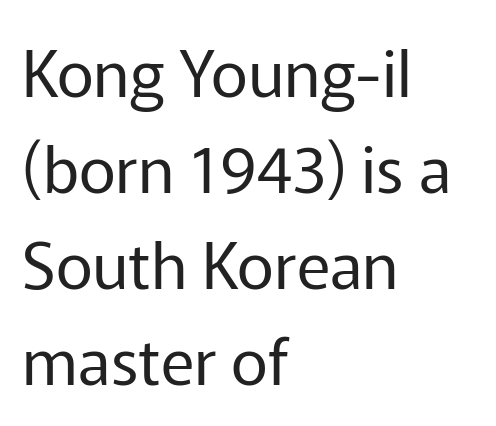
The image shows 64 px regular-weight sans-serif type, upright; set left-aligned, normal line spacing (1.5x), normal letter spacing, not underlined; low stroke contrast and a medium x-height.
